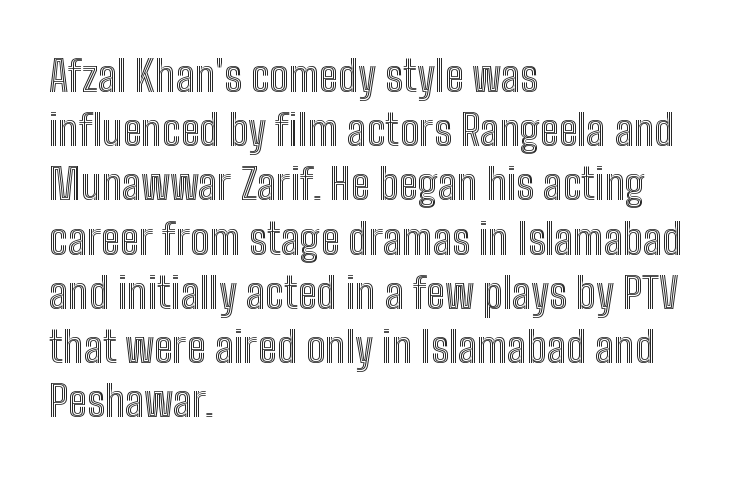
The image shows 43 px condensed type, upright; set left-aligned, normal line spacing (1.26x), normal letter spacing, not underlined; a medium x-height.
